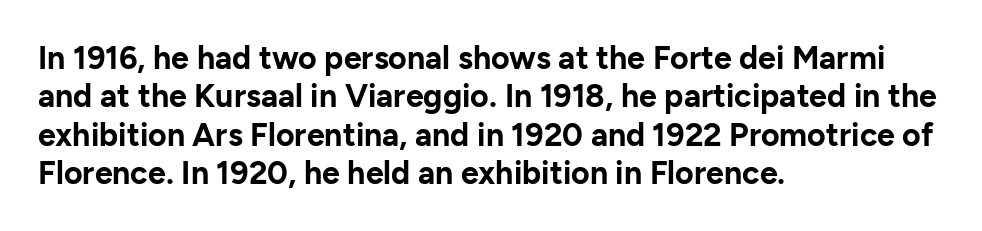
Each word holds together tightly as a unit, with standard inter-letter gaps. Strong, thick strokes mark this as bold type. The text was rendered using a sans face with plain stroke endings. Anything drawn beneath the words? Only blank space. Quick note: not italic, upright.
